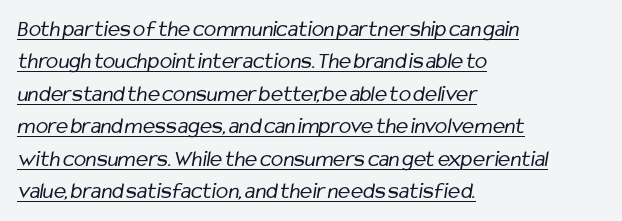
{"bold": "no", "underline": "yes", "align": "left", "line_spacing": "normal", "line_spacing_ratio": 1.41, "letter_spacing": "normal", "letter_spacing_em": 0.0, "glyph_px": 23}
